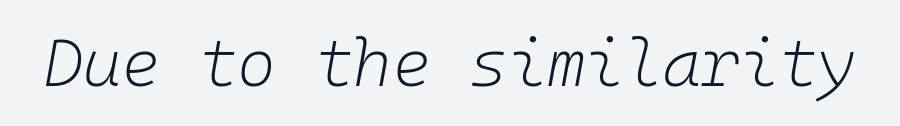
{"italic": "yes", "lean": "right", "slant_degrees": 10, "bold": "no", "weight": "light", "width": "normal", "stroke_contrast": "low", "x_height": "medium", "monospaced": "yes", "underline": "no", "letter_spacing": "normal", "letter_spacing_em": 0.0, "glyph_px": 66}
